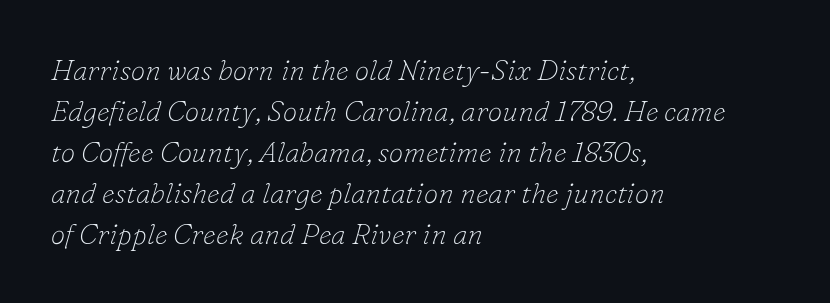
Regarding leading, the lines here are spaced in the standard way. This rendering employs a face with finishing strokes, i.e., a serif. Casual observation: everything's shoved over to the left. Does extra space separate the letters? No, they use regular spacing. Every character sits at an angle, as italics do.
